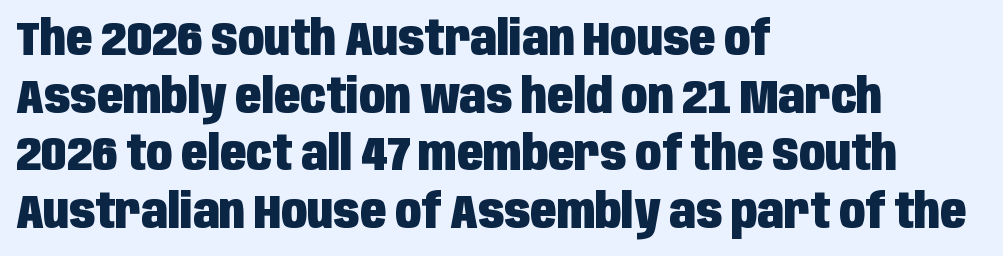
The image shows 48 px heavy, condensed sans-serif type, upright; set left-aligned, line spacing 1.2x, normal letter spacing, not underlined; low stroke contrast and a large x-height.
